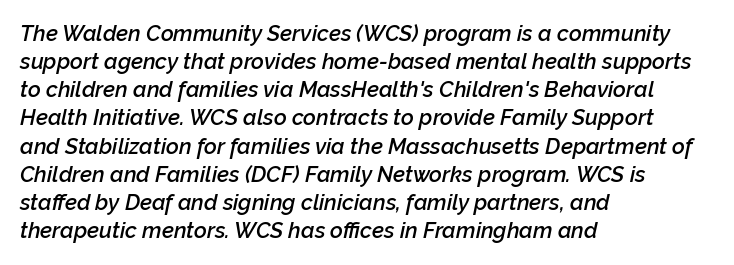
No word sits above an underline. Slightly chunky letters — semibold, I'd say, not full bold. Is the letter spacing exaggerated? No — it looks like the ordinary default. Line spacing here is normal. Is the block centered? No — it sits flush against the left margin.
